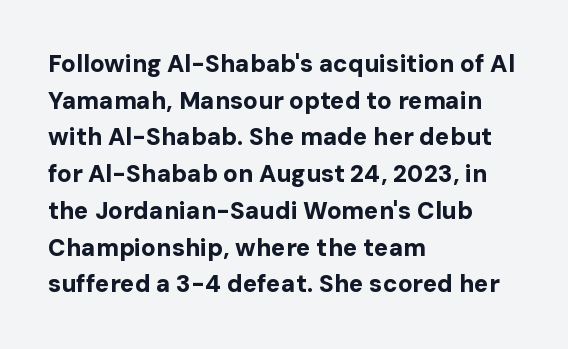
The image shows 24 px bold type, upright; set left-aligned, normal line spacing (1.53x), normal letter spacing, not underlined.
